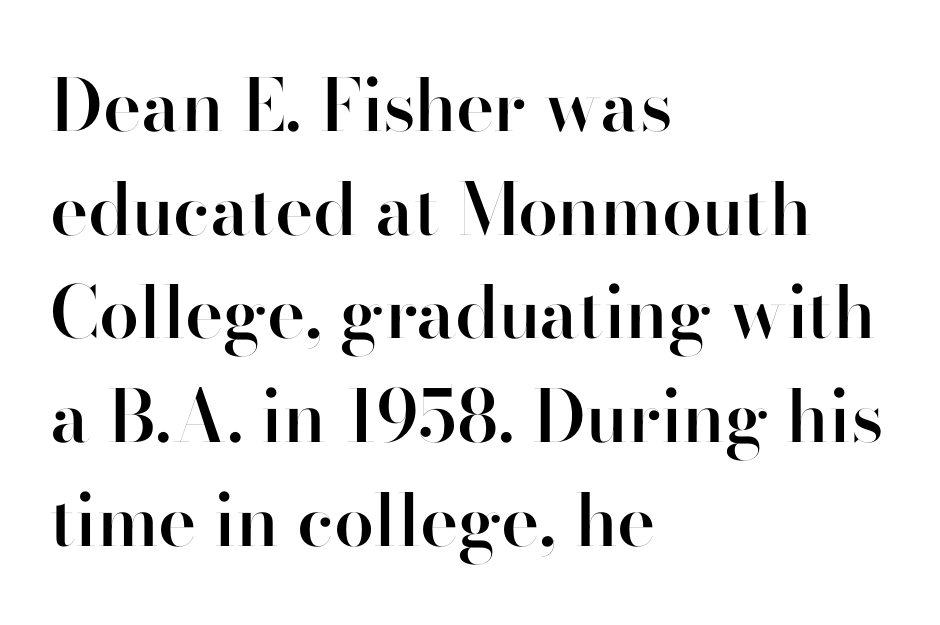
Nobody drew a line under any word here. These lines sit exactly where default settings would place them. The rendering uses natural spacing where letterforms have individual widths. The rag falls on the right side of this text block. The sample has been set in demibold, a notch under bold.
